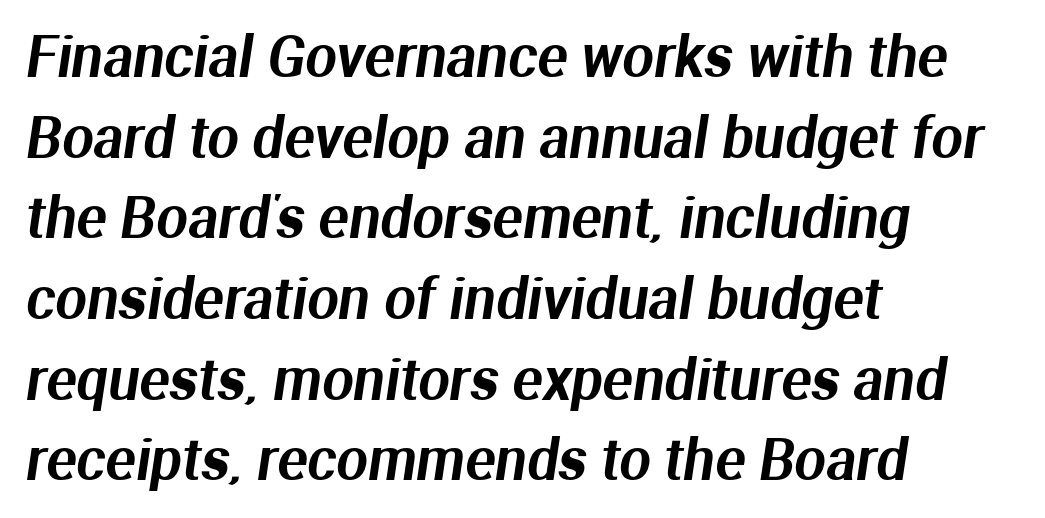
These lines stack with their left ends in a neat column. No extra tracking has been applied to these lines. The foot of each line stays bare and open. Quick note: interline space is typical. Grotesque or geometric, the face here clearly has no serifs. You could not count columns in this text — the font is proportionally spaced.
